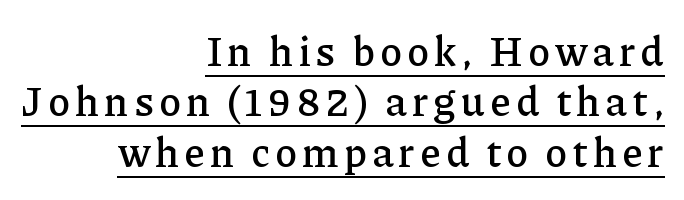
The image shows 41 px serif type, upright; set right-aligned, line spacing 1.23x, underlined; low stroke contrast and a medium x-height.
